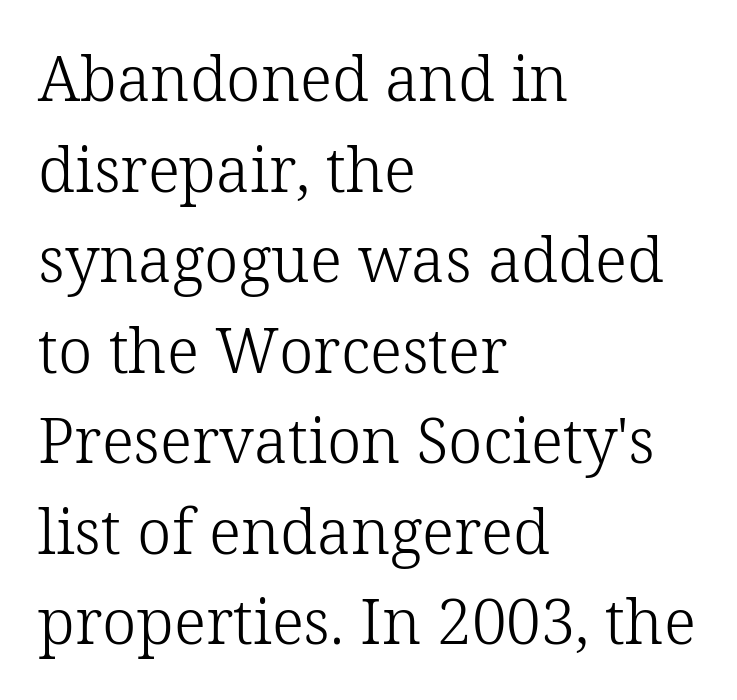
Q: Is the text bold? A: No.
Q: Is the text italic (slanted)? A: No, it is upright.
Q: Is the typeface a serif or a sans-serif typeface? A: Serif.
Q: Is the text underlined? A: No.
Q: How is the paragraph aligned? A: Left-aligned.
Q: Is the spacing between letters normal or unusually wide? A: Normal.
Q: Is the spacing between lines tight, normal or loose? A: Normal.
Q: Width (condensed, normal, or wide)? A: Normal.
Q: Stroke contrast? A: Low.
Q: x-height? A: Medium.
Q: Monospaced? A: No.
